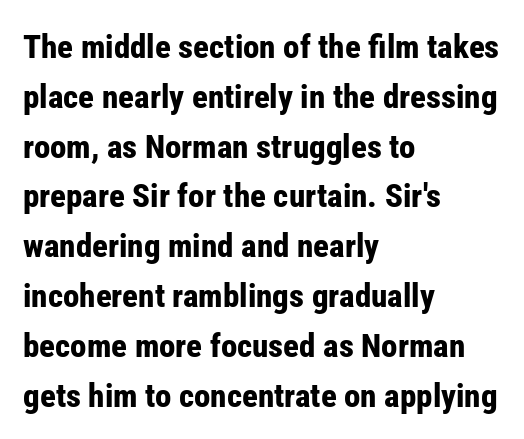
{"serif": "no", "italic": "no", "bold": "yes", "weight": "bold", "width": "condensed", "stroke_contrast": "low", "x_height": "medium", "monospaced": "no", "underline": "no", "align": "left", "line_spacing": "normal", "line_spacing_ratio": 1.51, "letter_spacing": "normal", "letter_spacing_em": 0.0, "glyph_px": 33}
